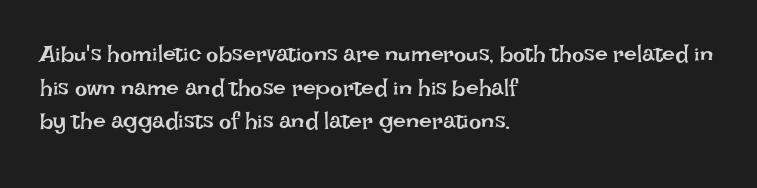
{"italic": "no", "bold": "no", "underline": "no", "align": "left", "line_spacing": "normal", "line_spacing_ratio": 1.46, "letter_spacing": "normal", "letter_spacing_em": 0.0, "glyph_px": 23}
